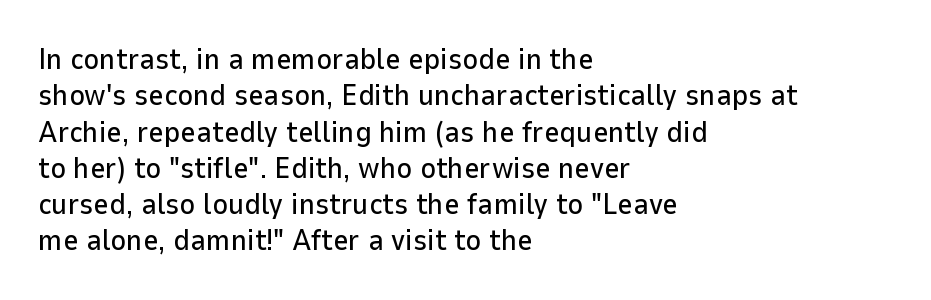
Nobody drew a line under any word here. These lines are composed in type without serifs. The compositor pushed each line to the left boundary. Students, note that the glyphs here touch the page at normal intervals.
